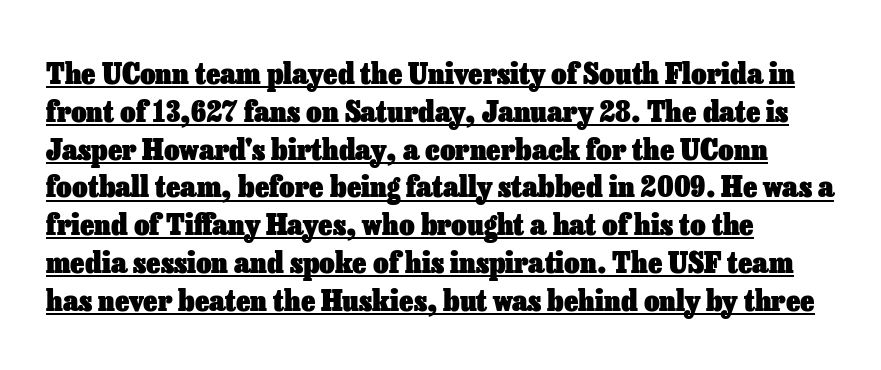
Q: Is the text bold? A: Yes.
Q: Is the text italic (slanted)? A: No, it is upright.
Q: Is the text underlined? A: Yes.
Q: How is the paragraph aligned? A: Left-aligned.
Q: Is the spacing between letters normal or unusually wide? A: Normal.
Q: Is the spacing between lines tight, normal or loose? A: Normal.
Q: Width (condensed, normal, or wide)? A: Normal.
Q: Stroke contrast? A: Low.
Q: x-height? A: Medium.
Q: Monospaced? A: No.
